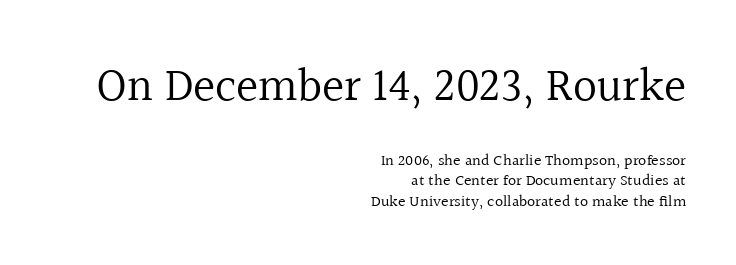
{"serif": "yes", "italic": "no", "bold": "no", "weight": "regular", "width": "normal", "x_height": "medium", "monospaced": "no", "underline": "no", "align": "right", "line_spacing": "normal", "line_spacing_ratio": 1.28, "letter_spacing": "normal", "letter_spacing_em": 0.0, "larger_block": "first", "size_ratio": 2.94, "glyph_px": 47}
